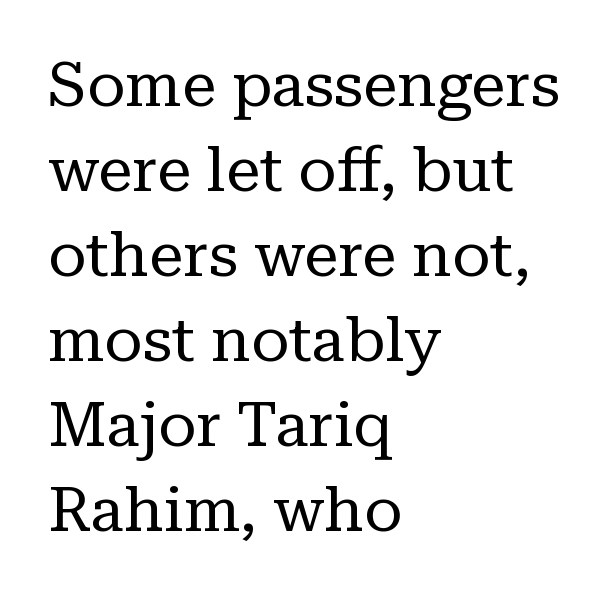
Q: Is the text bold? A: No.
Q: Is the text italic (slanted)? A: No, it is upright.
Q: Is the typeface a serif or a sans-serif typeface? A: Serif.
Q: Is the text underlined? A: No.
Q: How is the paragraph aligned? A: Left-aligned.
Q: Is the spacing between letters normal or unusually wide? A: Normal.
Q: Is the spacing between lines tight, normal or loose? A: Normal.
Q: Width (condensed, normal, or wide)? A: Normal.
Q: Stroke contrast? A: Low.
Q: x-height? A: Medium.
Q: Monospaced? A: No.
